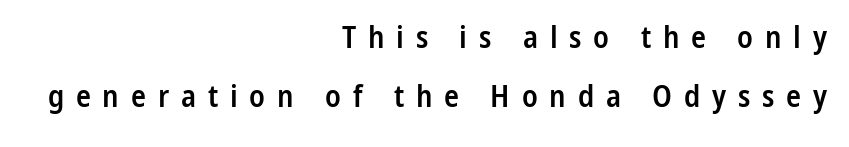
Q: Is the text bold? A: Semi-bold.
Q: Is the text italic (slanted)? A: No, it is upright.
Q: Is the typeface a serif or a sans-serif typeface? A: Sans-serif.
Q: Is the text underlined? A: No.
Q: How is the paragraph aligned? A: Right-aligned.
Q: Is the spacing between letters normal or unusually wide? A: Unusually wide.
Q: Is the spacing between lines tight, normal or loose? A: Loose.
Q: Width (condensed, normal, or wide)? A: Condensed.
Q: Stroke contrast? A: Low.
Q: x-height? A: Medium.
Q: Monospaced? A: No.
